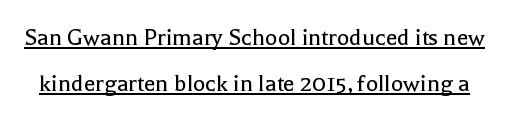
Q: Is the text bold? A: No.
Q: Is the text italic (slanted)? A: No, it is upright.
Q: Is the text underlined? A: Yes.
Q: Is the spacing between letters normal or unusually wide? A: Normal.
